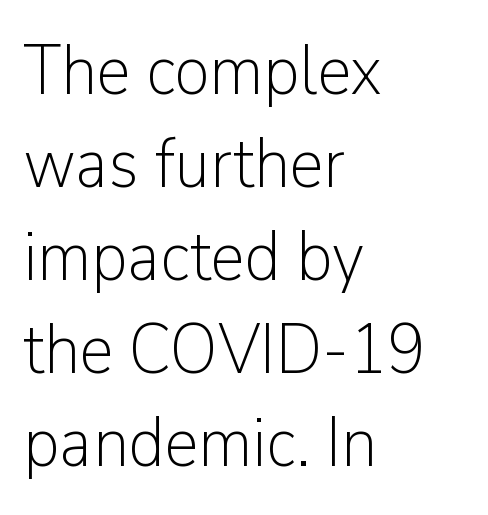
Q: Is the text bold? A: No.
Q: Is the text italic (slanted)? A: No, it is upright.
Q: Is the typeface a serif or a sans-serif typeface? A: Sans-serif.
Q: Is the text underlined? A: No.
Q: How is the paragraph aligned? A: Left-aligned.
Q: Is the spacing between letters normal or unusually wide? A: Normal.
Q: Is the spacing between lines tight, normal or loose? A: Normal.
Q: Width (condensed, normal, or wide)? A: Normal.
Q: Stroke contrast? A: Low.
Q: x-height? A: Medium.
Q: Monospaced? A: No.
